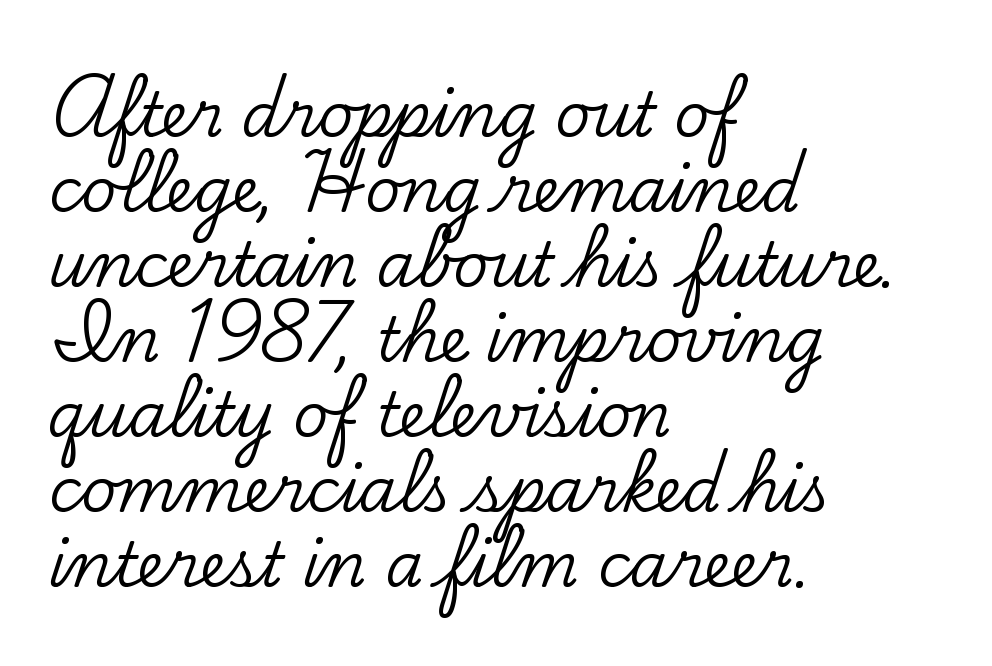
{"serif": "yes", "width": "normal", "stroke_contrast": "low", "x_height": "small", "monospaced": "no", "underline": "no", "align": "left", "line_spacing_ratio": 1.23, "letter_spacing": "normal", "letter_spacing_em": 0.0, "glyph_px": 61}
